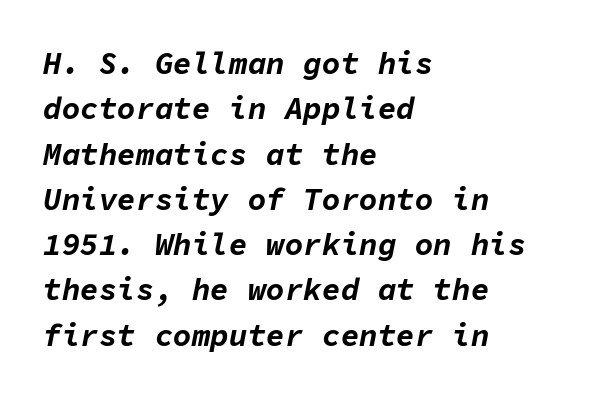
The image shows 31 px bold type, italic (leaning right), monospaced; set left-aligned, normal line spacing (1.46x), normal letter spacing, not underlined; low stroke contrast and a medium x-height.
